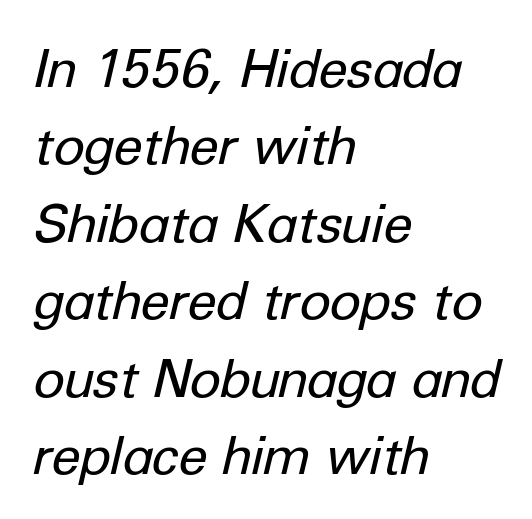
{"italic": "yes", "lean": "right", "slant_degrees": 12, "bold": "no", "weight": "regular", "width": "normal", "stroke_contrast": "low", "x_height": "medium", "monospaced": "no", "underline": "no", "align": "left", "line_spacing": "normal", "line_spacing_ratio": 1.46, "letter_spacing": "normal", "letter_spacing_em": 0.0, "glyph_px": 53}
